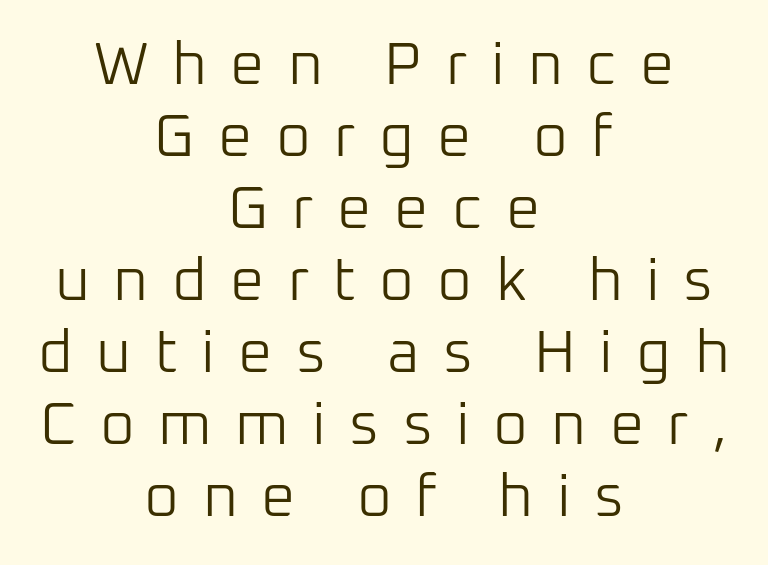
{"serif": "no", "italic": "no", "bold": "no", "weight": "light", "width": "normal", "stroke_contrast": "low", "x_height": "medium", "monospaced": "no", "underline": "no", "align": "center", "line_spacing_ratio": 1.2, "letter_spacing": "wide", "letter_spacing_em": 0.39, "glyph_px": 60}
